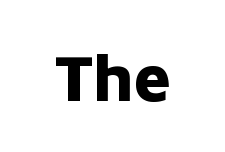
The image shows 66 px bold sans-serif type, upright; set normal letter spacing, not underlined; low stroke contrast and a medium x-height.
